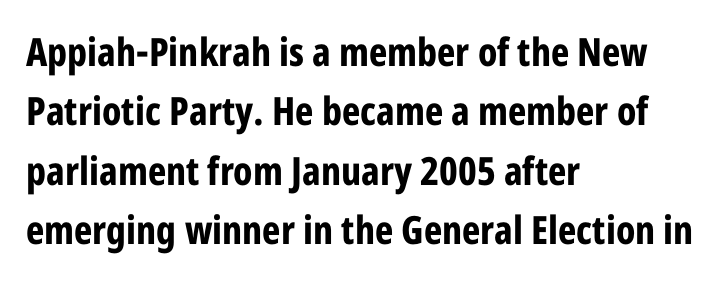
Q: Is the text bold? A: Yes.
Q: Is the text italic (slanted)? A: No, it is upright.
Q: Is the typeface a serif or a sans-serif typeface? A: Sans-serif.
Q: Is the text underlined? A: No.
Q: How is the paragraph aligned? A: Left-aligned.
Q: Is the spacing between letters normal or unusually wide? A: Normal.
Q: Is the spacing between lines tight, normal or loose? A: Normal.
Q: Width (condensed, normal, or wide)? A: Condensed.
Q: Stroke contrast? A: Low.
Q: x-height? A: Large.
Q: Monospaced? A: No.
